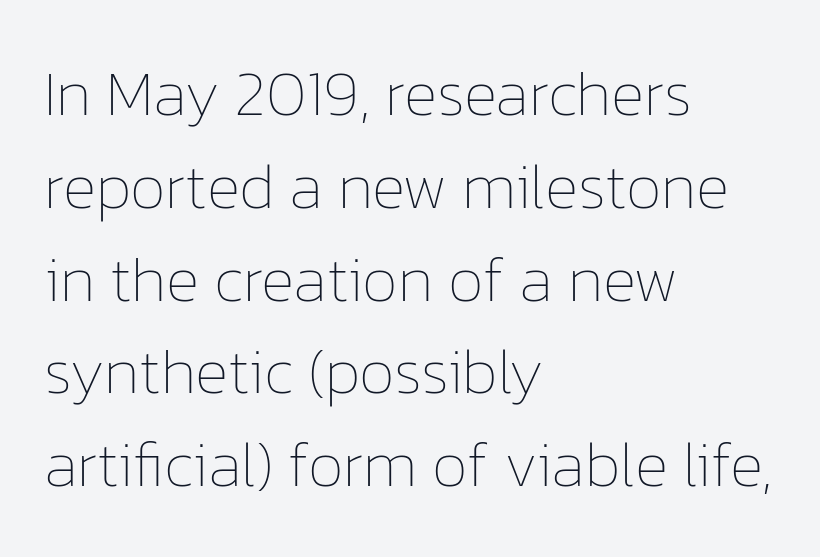
Q: Is the text bold? A: No.
Q: Is the text italic (slanted)? A: No, it is upright.
Q: Is the text underlined? A: No.
Q: How is the paragraph aligned? A: Left-aligned.
Q: Is the spacing between letters normal or unusually wide? A: Normal.
Q: Is the spacing between lines tight, normal or loose? A: Normal.
Q: Width (condensed, normal, or wide)? A: Normal.
Q: Stroke contrast? A: Low.
Q: x-height? A: Medium.
Q: Monospaced? A: No.
